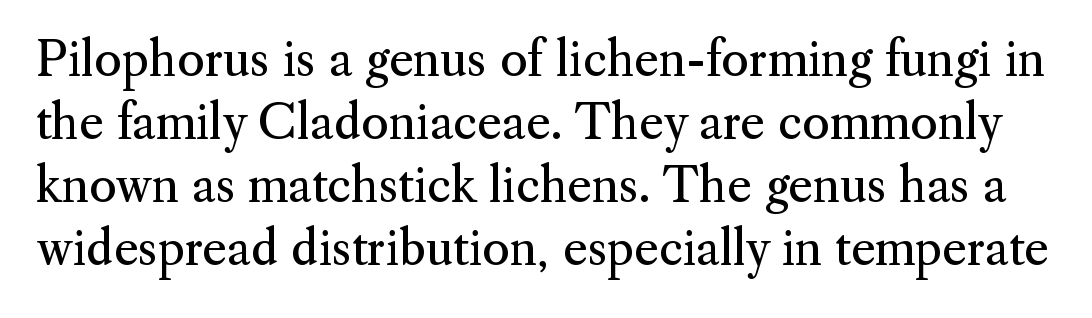
The image shows 47 px regular-weight serif type, upright; set normal line spacing (1.34x), normal letter spacing, not underlined; medium stroke contrast and a small x-height.
